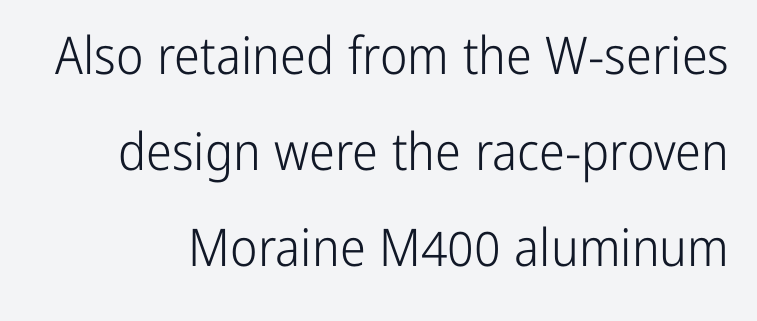
Type without underlining. The tracking reads as untouched default to a designer's eye. Nothing heavy about these letters — not bold at all. Style check: upright.
